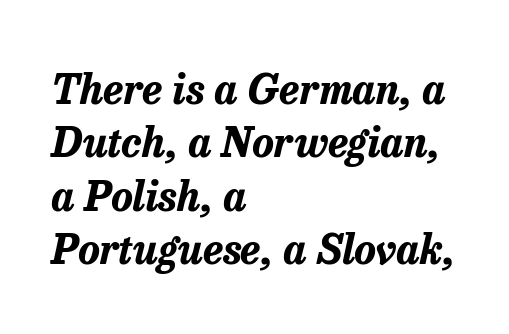
A typesetter would call this zero additional tracking. Does the weight exceed regular? Yes, all the way to bold. The axis of the letterforms is tilted away from vertical. Regular leading. The face used here is proportionally spaced, like ordinary book or web type.
